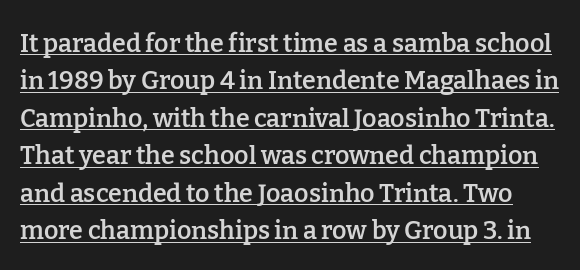
The letters stand upright; this is a roman face. This sample carries an underscore along the baseline area. The leading is moderate, giving the passage an even texture. How heavy is the stroke? Medium-heavy — a semibold, shy of bold. Glyph-to-glyph distance matches everyday printed text.
